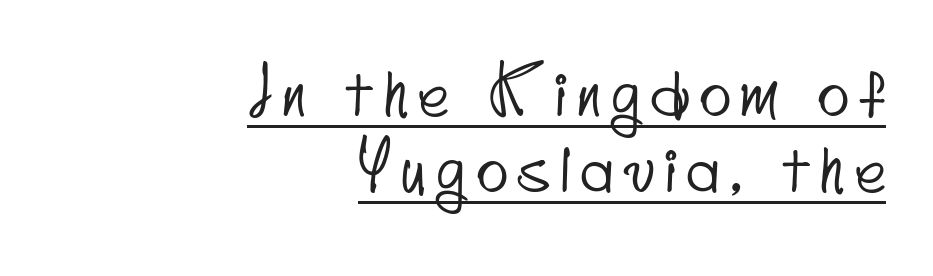
The image shows 66 px condensed sans-serif type; set right-aligned, tight line spacing (1.15x), underlined; low stroke contrast and a small x-height.
